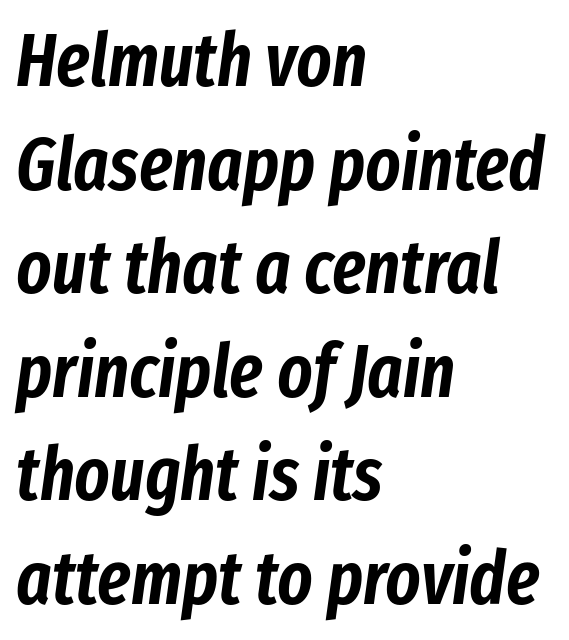
{"italic": "yes", "lean": "right", "slant_degrees": 8, "width": "condensed", "stroke_contrast": "low", "x_height": "medium", "monospaced": "no", "underline": "no", "align": "left", "line_spacing": "normal", "line_spacing_ratio": 1.4, "letter_spacing": "normal", "letter_spacing_em": 0.0, "glyph_px": 74}
